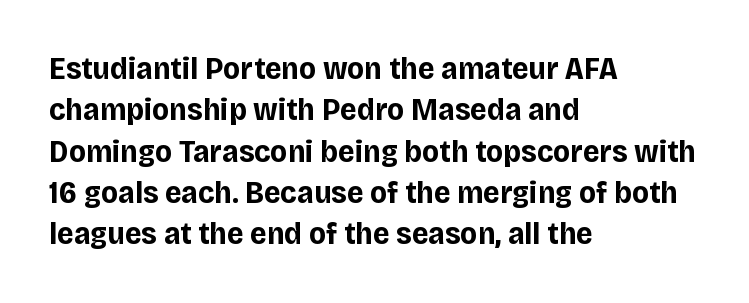
{"serif": "no", "italic": "no", "bold": "yes", "weight": "bold", "width": "normal", "stroke_contrast": "low", "x_height": "large", "monospaced": "no", "underline": "no", "align": "left", "line_spacing": "normal", "line_spacing_ratio": 1.29, "letter_spacing": "normal", "letter_spacing_em": 0.0, "glyph_px": 32}
